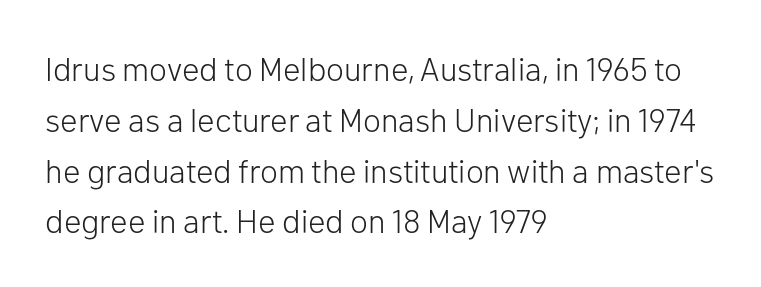
Q: Is the text bold? A: No.
Q: Is the text italic (slanted)? A: No, it is upright.
Q: Is the typeface a serif or a sans-serif typeface? A: Sans-serif.
Q: Is the text underlined? A: No.
Q: How is the paragraph aligned? A: Left-aligned.
Q: Is the spacing between letters normal or unusually wide? A: Normal.
Q: Is the spacing between lines tight, normal or loose? A: Normal.
Q: Width (condensed, normal, or wide)? A: Normal.
Q: Stroke contrast? A: Low.
Q: x-height? A: Medium.
Q: Monospaced? A: No.
